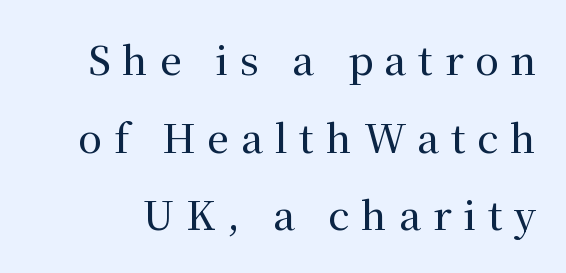
The image shows 39 px serif type, upright; set loose line spacing (1.99x), unusually wide letter spacing (+0.3 em), not underlined; medium stroke contrast and a medium x-height.
